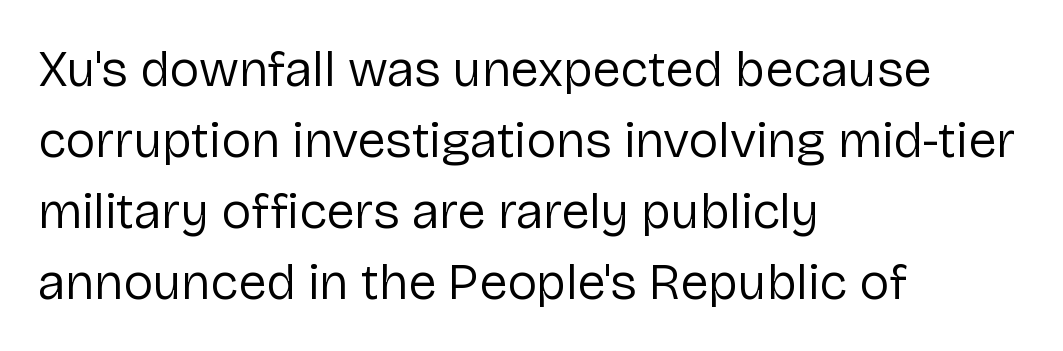
This rendering uses left alignment, leaving the right contour irregular. Ordinary non-slanted type is in use. This sample has the flowing, uneven cadence of proportional lettering. The glyphs in this specimen are sans serif. The cut favours lightness, reaching ordinary text weight at its darkest. The space beneath each line is pristine and unruled.
